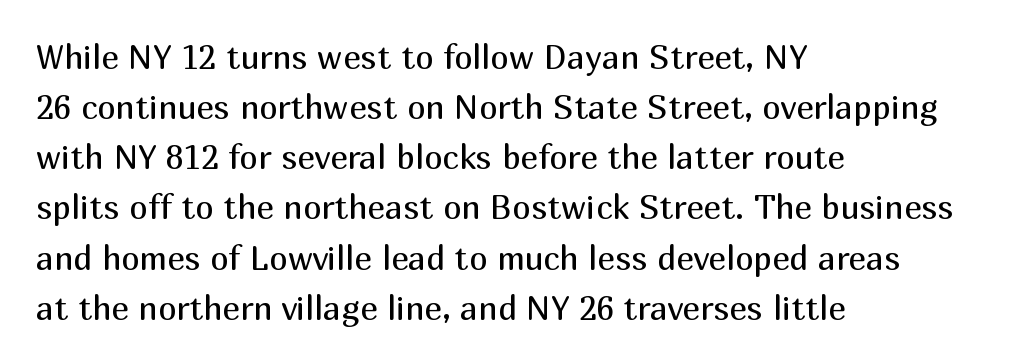
Q: Is the text bold? A: No.
Q: Is the text italic (slanted)? A: No, it is upright.
Q: Is the typeface a serif or a sans-serif typeface? A: Sans-serif.
Q: Is the text underlined? A: No.
Q: How is the paragraph aligned? A: Left-aligned.
Q: Is the spacing between letters normal or unusually wide? A: Normal.
Q: Is the spacing between lines tight, normal or loose? A: Normal.
Q: Width (condensed, normal, or wide)? A: Normal.
Q: Stroke contrast? A: Medium.
Q: x-height? A: Medium.
Q: Monospaced? A: No.
